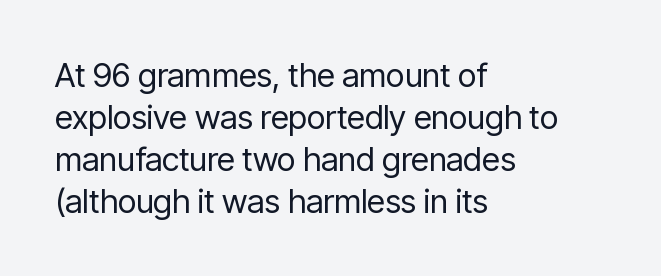
The image shows 33 px regular-weight, condensed sans-serif type, upright; set left-aligned, normal line spacing (1.27x), normal letter spacing, not underlined; low stroke contrast and a medium x-height.
